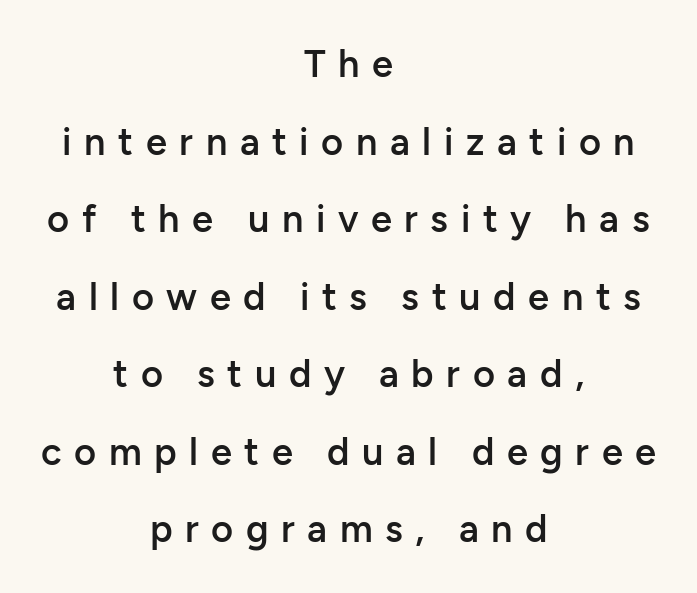
Ordinary non-slanted type is in use. Descenders are the only things crossing below the line. Centered paragraph, ragged on both sides. The passage shown has open, widely tracked lettering throughout.
